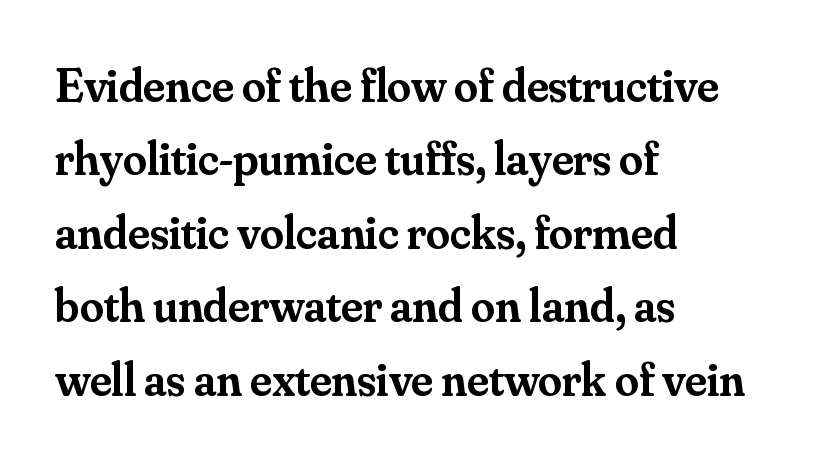
{"serif": "yes", "italic": "no", "bold": "semi", "weight": "semibold", "width": "normal", "stroke_contrast": "medium", "x_height": "small", "monospaced": "no", "underline": "no", "align": "left", "line_spacing": "normal", "line_spacing_ratio": 1.53, "letter_spacing": "normal", "letter_spacing_em": 0.0, "glyph_px": 48}
